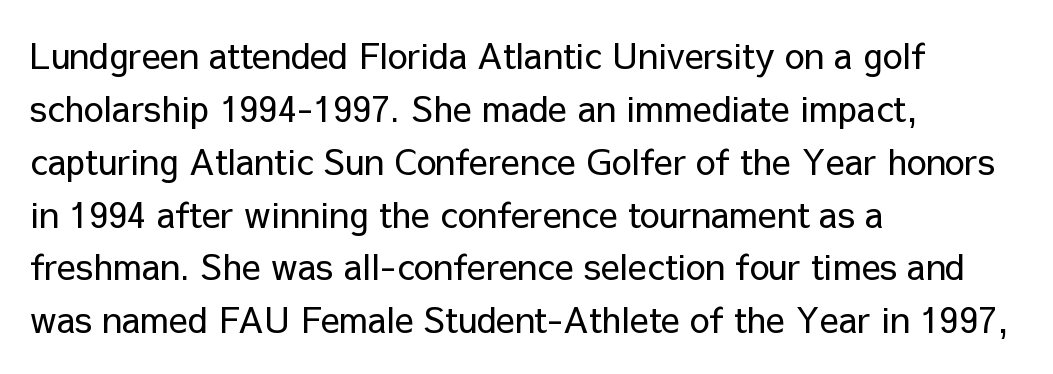
{"serif": "no", "italic": "no", "bold": "no", "weight": "regular", "width": "normal", "stroke_contrast": "low", "x_height": "medium", "monospaced": "no", "underline": "no", "align": "left", "line_spacing": "normal", "line_spacing_ratio": 1.51, "letter_spacing": "normal", "letter_spacing_em": 0.0, "glyph_px": 35}
